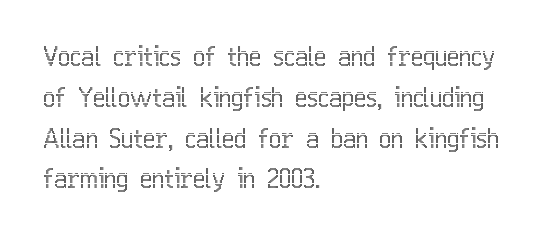
{"italic": "no", "underline": "no", "align": "left", "line_spacing": "normal", "line_spacing_ratio": 1.57, "letter_spacing": "normal", "letter_spacing_em": 0.0, "glyph_px": 26}
